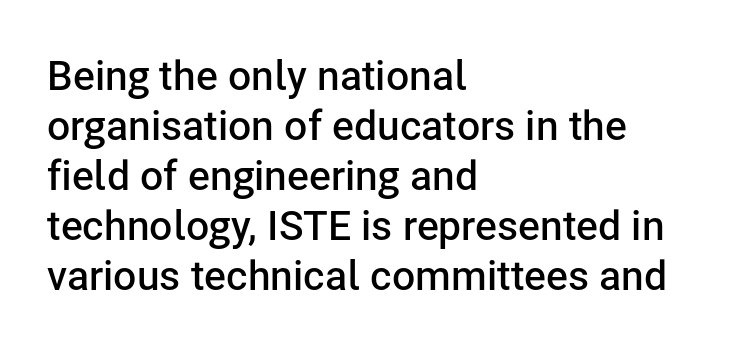
Moderately thickened strokes mark this as semibold type. Nothing sits at the stroke ends, so this counts as sans-serif. A typesetter would mark this as roman, not italic. The passage shown has conventional tracking throughout. Unmarked baselines from the first word to the last.
